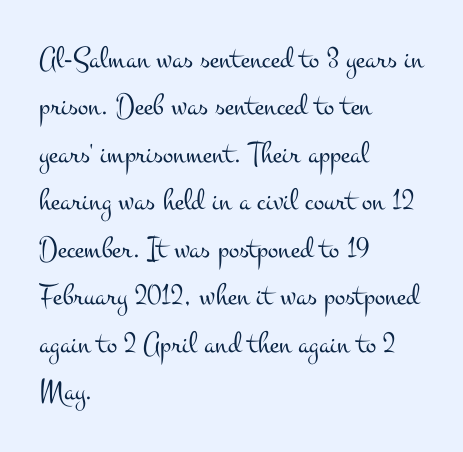
The image shows 31 px light, wide type; set left-aligned, normal line spacing (1.53x), normal letter spacing, not underlined; medium stroke contrast and a small x-height.
